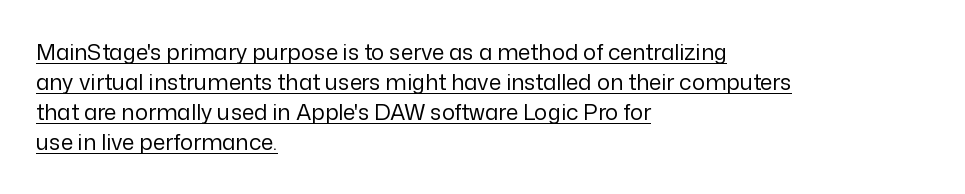
The image shows 22 px text type, upright; set left-aligned, normal line spacing (1.36x), normal letter spacing, underlined.
